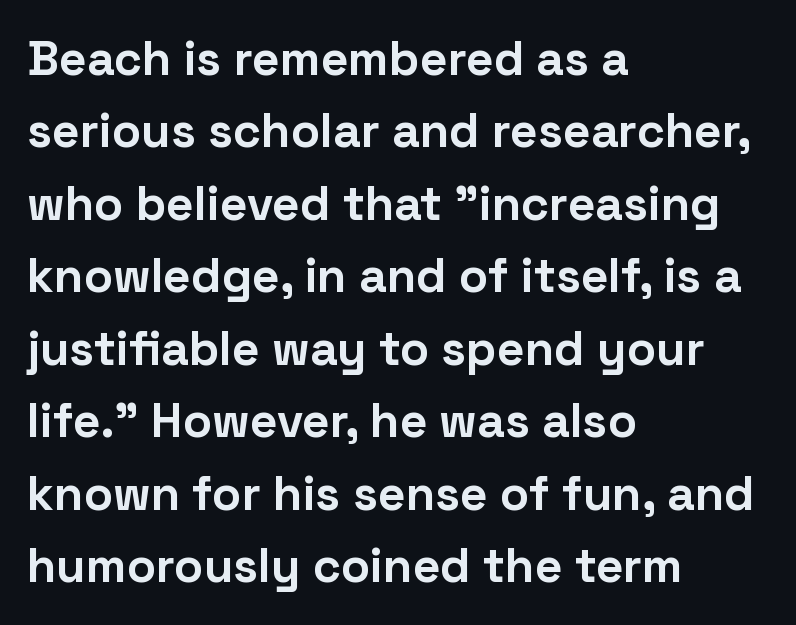
The image shows 48 px bold sans-serif type, upright; set left-aligned, normal line spacing (1.51x), normal letter spacing, not underlined; low stroke contrast and a medium x-height.
